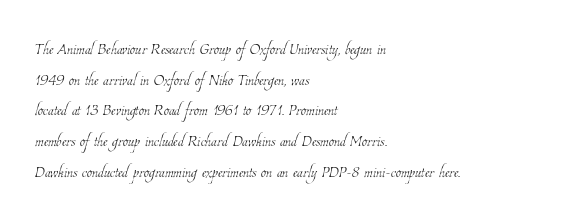
{"bold": "no", "underline": "no", "align": "left", "line_spacing": "normal", "line_spacing_ratio": 1.46, "letter_spacing": "normal", "letter_spacing_em": 0.0, "glyph_px": 21}
